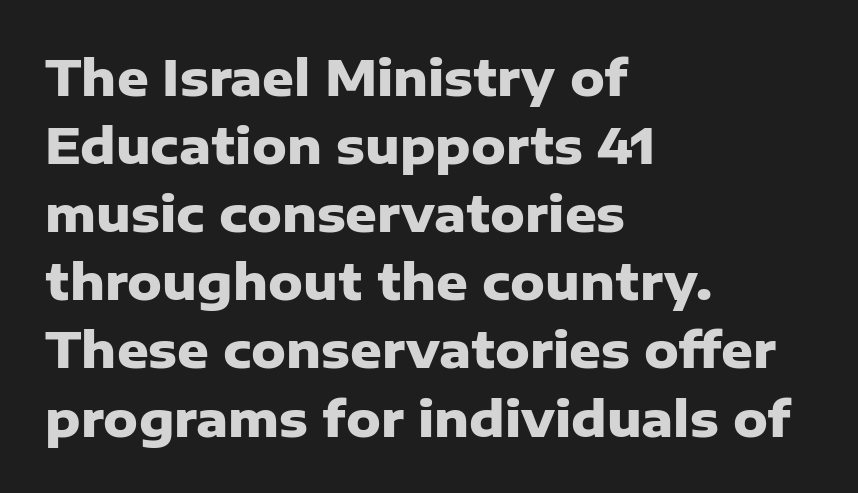
Q: Is the text bold? A: Yes.
Q: Is the text italic (slanted)? A: No, it is upright.
Q: Is the typeface a serif or a sans-serif typeface? A: Sans-serif.
Q: Is the text underlined? A: No.
Q: How is the paragraph aligned? A: Left-aligned.
Q: Is the spacing between letters normal or unusually wide? A: Normal.
Q: Is the spacing between lines tight, normal or loose? A: Normal.
Q: Width (condensed, normal, or wide)? A: Normal.
Q: Stroke contrast? A: Low.
Q: x-height? A: Medium.
Q: Monospaced? A: No.
